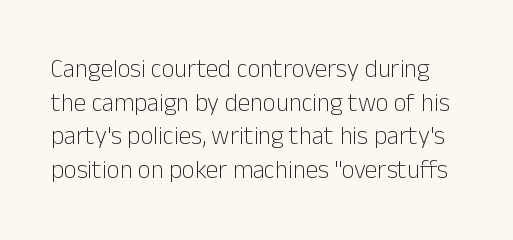
The image shows 25 px text type, upright; set normal line spacing (1.35x), normal letter spacing, not underlined.
